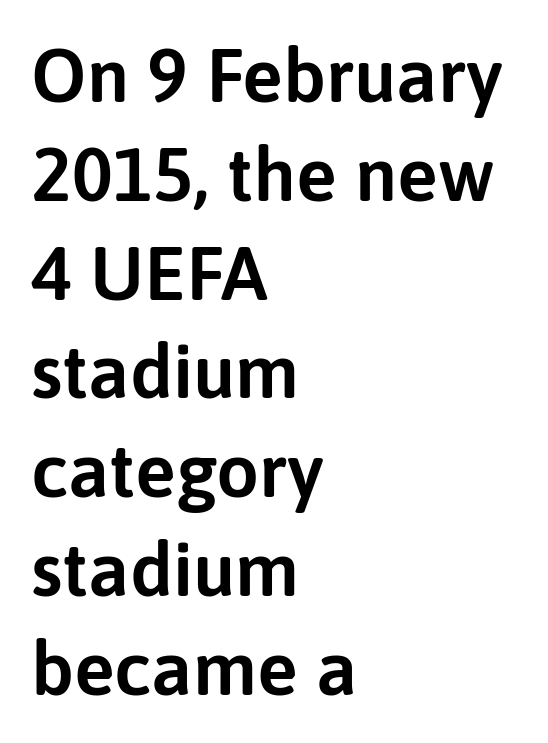
The image shows 76 px sans-serif type, upright; set left-aligned, normal line spacing (1.3x), normal letter spacing, not underlined; low stroke contrast and a medium x-height.
